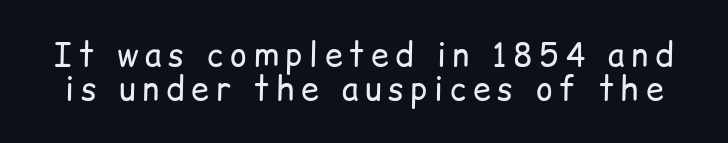
The image shows 32 px regular-weight sans-serif type, upright; set tight line spacing (1.06x), unusually wide letter spacing (+0.21 em), not underlined; low stroke contrast and a medium x-height.
